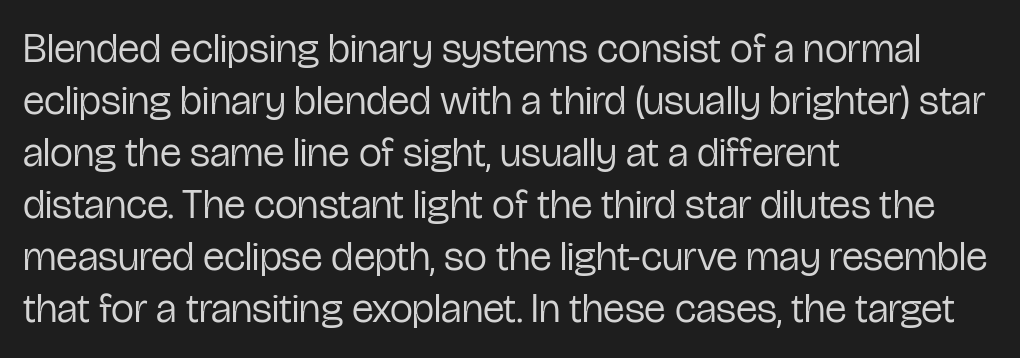
{"serif": "no", "italic": "no", "bold": "no", "weight": "regular", "width": "condensed", "stroke_contrast": "low", "x_height": "medium", "monospaced": "no", "underline": "no", "align": "left", "line_spacing": "normal", "line_spacing_ratio": 1.27, "letter_spacing": "normal", "letter_spacing_em": 0.0, "glyph_px": 41}
